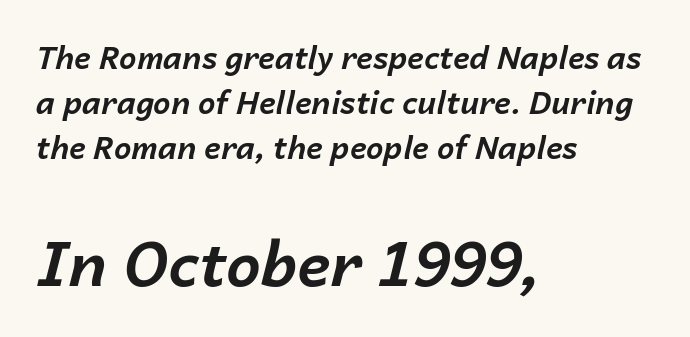
Would a proofreader flag this as italicized? Yes. Left-aligned paragraph, ragged on the right. Rows of type keep a routine distance in the vertical direction. Which of the two is more prominent by size? The second, at the bottom.
